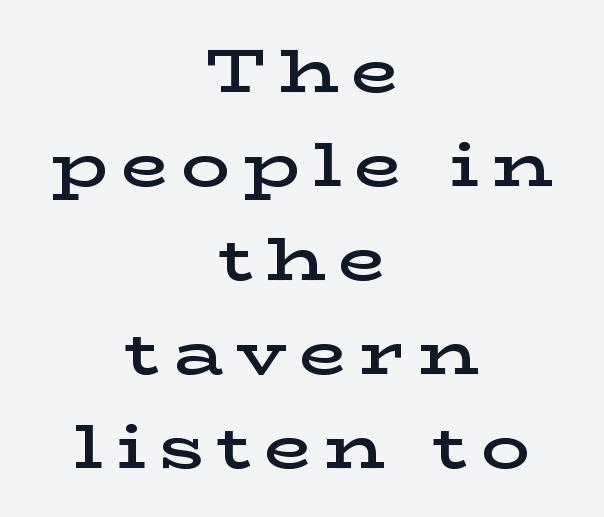
{"serif": "yes", "italic": "no", "bold": "semi", "weight": "semibold", "width": "wide", "stroke_contrast": "low", "x_height": "medium", "monospaced": "no", "underline": "no", "align": "center", "line_spacing": "normal", "line_spacing_ratio": 1.54, "letter_spacing": "wide", "letter_spacing_em": 0.21, "glyph_px": 61}
